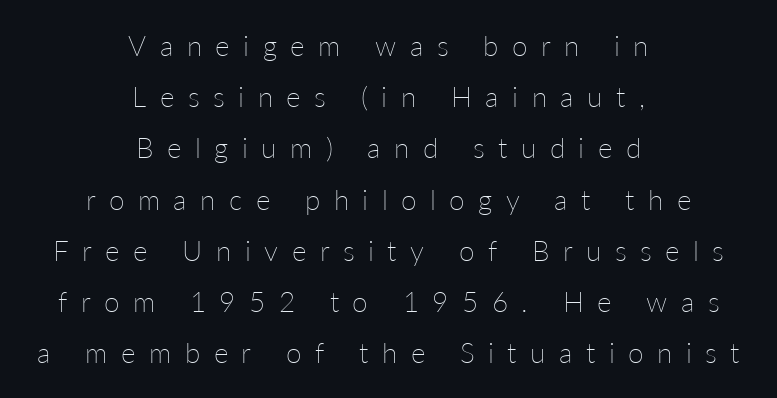
These lines were composed using upright roman letters. The face looks like a standard text weight, possibly lighter. Note the varied advance widths — an 'i' is clearly narrower than an 'm'. Short note: letters widely spaced.
